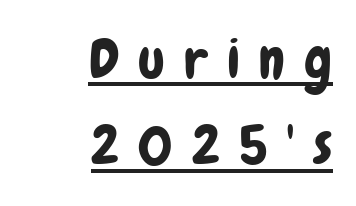
{"serif": "no", "italic": "no", "width": "condensed", "stroke_contrast": "low", "x_height": "medium", "monospaced": "no", "underline": "yes", "align": "right", "line_spacing": "normal", "line_spacing_ratio": 1.57, "letter_spacing": "wide", "letter_spacing_em": 0.35, "glyph_px": 55}
